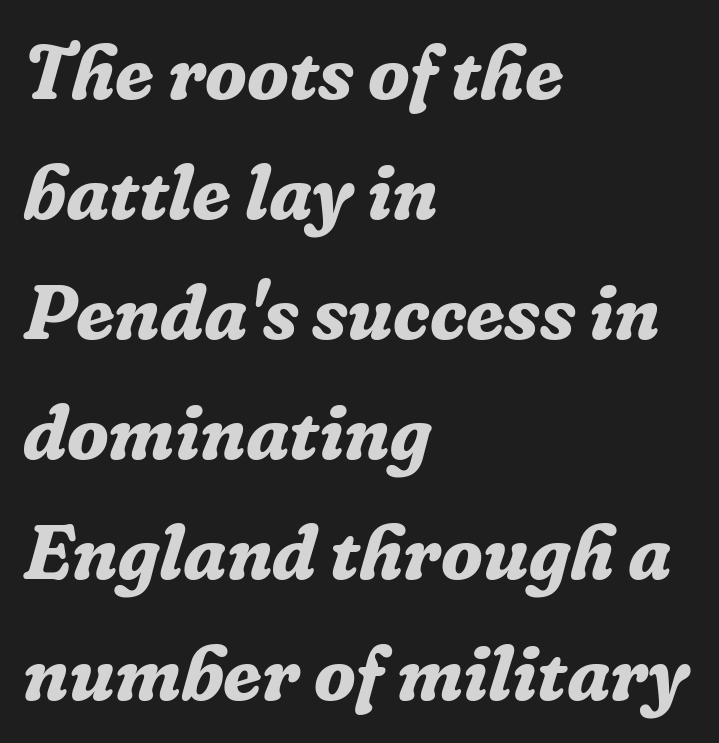
{"serif": "yes", "italic": "yes", "lean": "right", "slant_degrees": 16, "bold": "yes", "weight": "bold", "width": "normal", "stroke_contrast": "low", "x_height": "medium", "monospaced": "no", "underline": "no", "align": "left", "line_spacing": "normal", "line_spacing_ratio": 1.56, "letter_spacing": "normal", "letter_spacing_em": 0.0, "glyph_px": 77}
